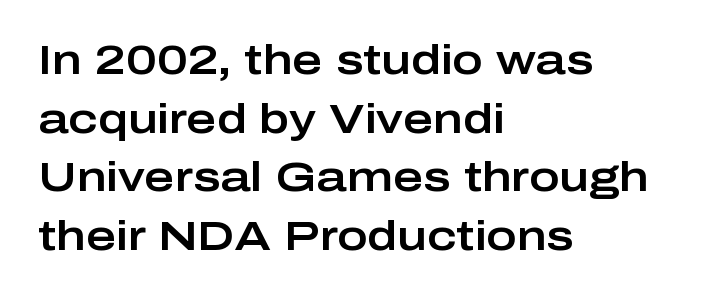
The image shows 41 px wide sans-serif type, upright; set left-aligned, normal line spacing (1.43x), normal letter spacing, not underlined; low stroke contrast and a medium x-height.
